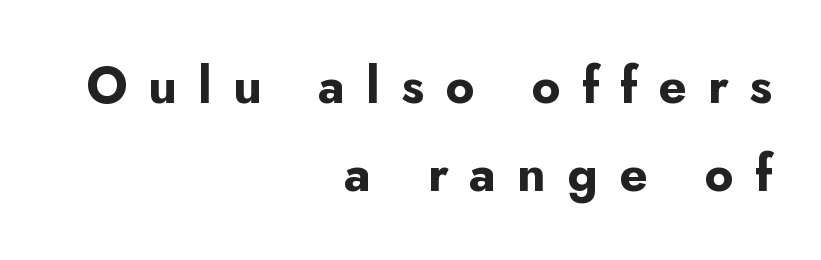
The image shows 50 px bold sans-serif type, upright; set right-aligned, line spacing 1.77x, unusually wide letter spacing (+0.42 em), not underlined; low stroke contrast and a small x-height.
